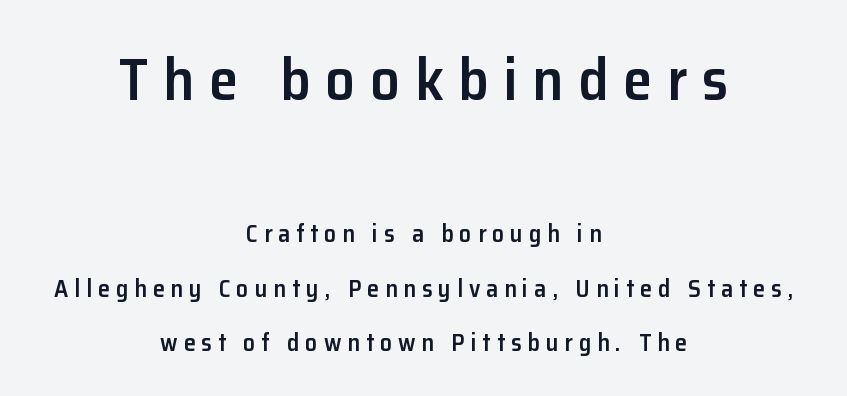
{"serif": "no", "italic": "no", "bold": "semi", "weight": "semibold", "width": "normal", "stroke_contrast": "low", "x_height": "medium", "monospaced": "no", "underline": "no", "align": "center", "line_spacing": "loose", "line_spacing_ratio": 2.27, "letter_spacing": "wide", "letter_spacing_em": 0.25, "larger_block": "first", "size_ratio": 2.46, "glyph_px": 59}
